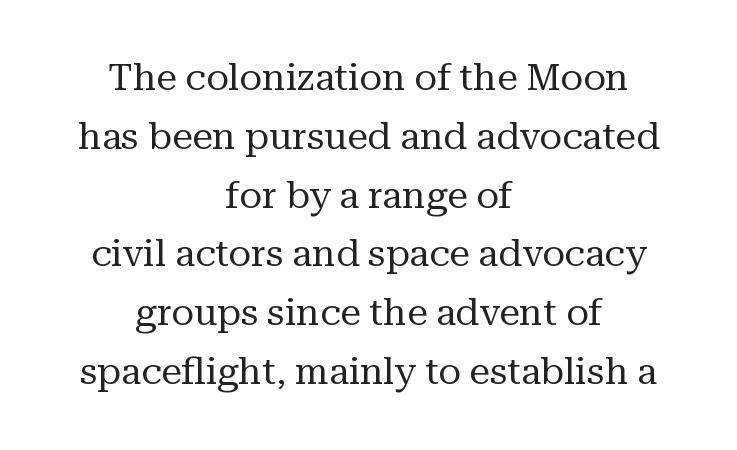
The text was rendered using a seriffed face with decorative stroke endings. Honestly, the row spacing looks completely unremarkable. Glance below the letters and you will spot only blank space. A typesetter would call this proportional, since set widths differ per character. You can tell it's not italic because the verticals are truly vertical. Think standard paragraph weight, or any step lighter than that.
